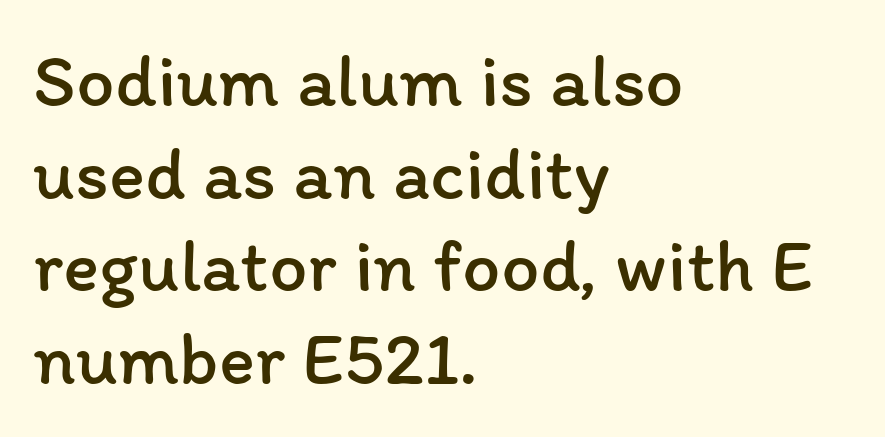
The image shows 76 px regular-weight type, upright; set left-aligned, line spacing 1.22x, normal letter spacing, not underlined; low stroke contrast and a medium x-height.
